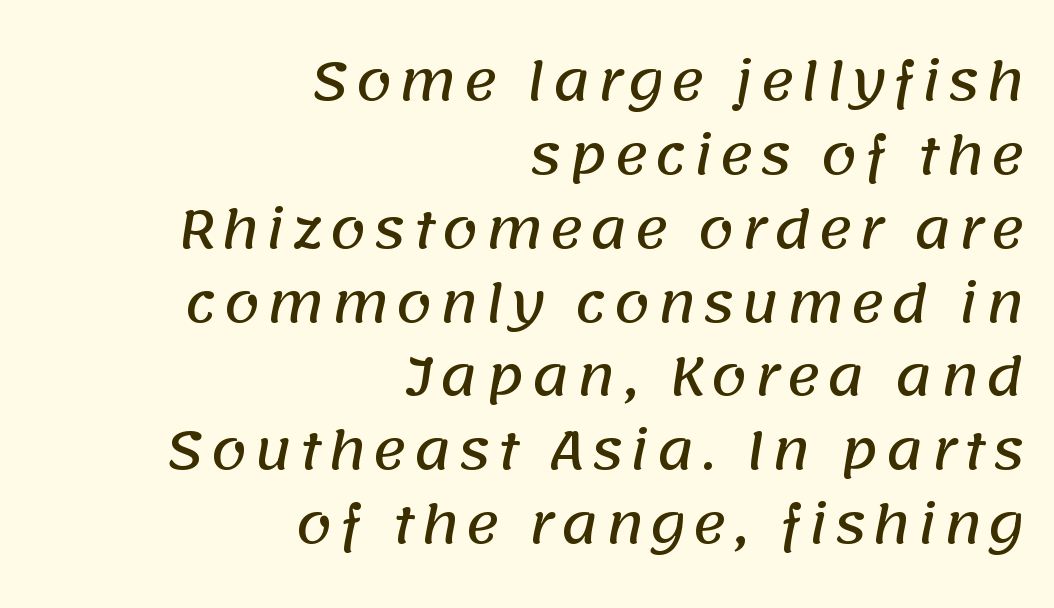
The image shows 52 px sans-serif type; set right-aligned, normal line spacing (1.42x), not underlined; low stroke contrast and a large x-height.
